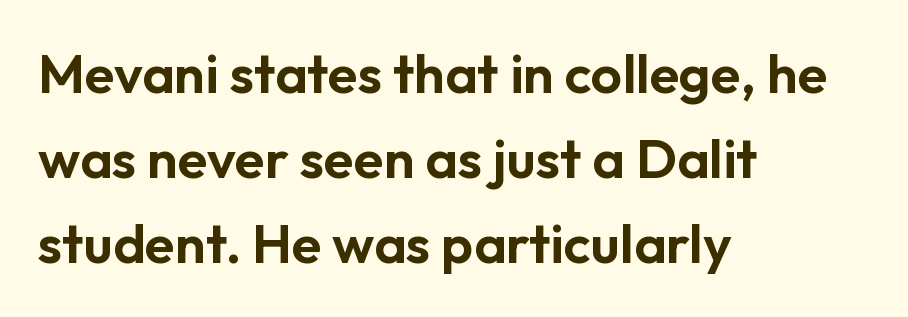
{"serif": "no", "italic": "no", "width": "normal", "stroke_contrast": "low", "x_height": "medium", "monospaced": "no", "underline": "no", "align": "left", "line_spacing": "normal", "line_spacing_ratio": 1.55, "letter_spacing": "normal", "letter_spacing_em": 0.0, "glyph_px": 55}
